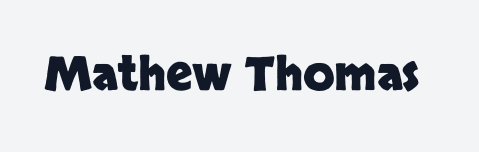
Chunky letters — that's bold for sure. Each letter keeps its own natural width here, so spacing adapts to shape. Ordinary non-slanted type is in use. Spacing between characters is what you'd get straight out of the box.
